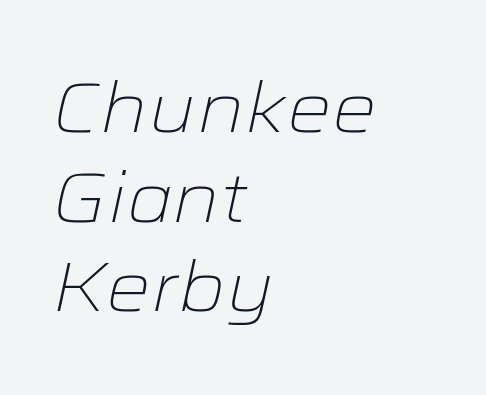
{"italic": "yes", "lean": "right", "slant_degrees": 12, "bold": "no", "weight": "light", "width": "wide", "stroke_contrast": "low", "x_height": "medium", "monospaced": "no", "underline": "no", "align": "left", "line_spacing": "normal", "line_spacing_ratio": 1.28, "letter_spacing": "normal", "letter_spacing_em": 0.0, "glyph_px": 70}
